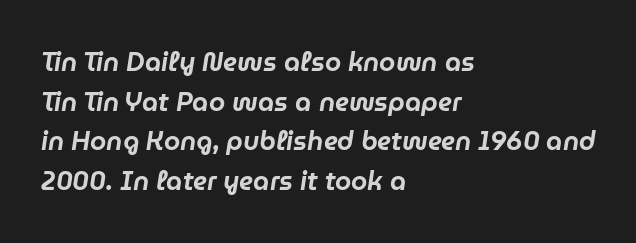
Q: Is the text italic (slanted)? A: Yes, it leans right by about 9 degrees.
Q: Is the text underlined? A: No.
Q: How is the paragraph aligned? A: Left-aligned.
Q: Is the spacing between letters normal or unusually wide? A: Normal.
Q: Is the spacing between lines tight, normal or loose? A: Normal.
